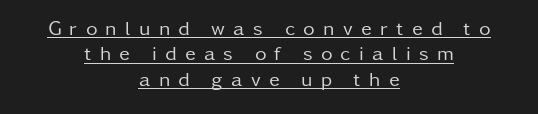
Q: Is the text bold? A: No.
Q: Is the text italic (slanted)? A: No, it is upright.
Q: Is the text underlined? A: Yes.
Q: How is the paragraph aligned? A: Centered.
Q: Is the spacing between letters normal or unusually wide? A: Unusually wide.
Q: Is the spacing between lines tight, normal or loose? A: Normal.
